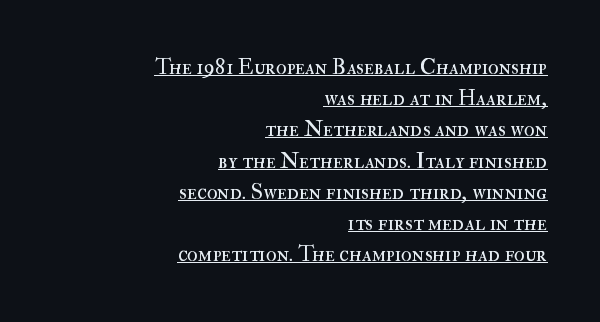
Q: Is the text bold? A: No.
Q: Is the text italic (slanted)? A: No, it is upright.
Q: Is the text underlined? A: Yes.
Q: How is the paragraph aligned? A: Right-aligned.
Q: Is the spacing between letters normal or unusually wide? A: Normal.
Q: Is the spacing between lines tight, normal or loose? A: Normal.
